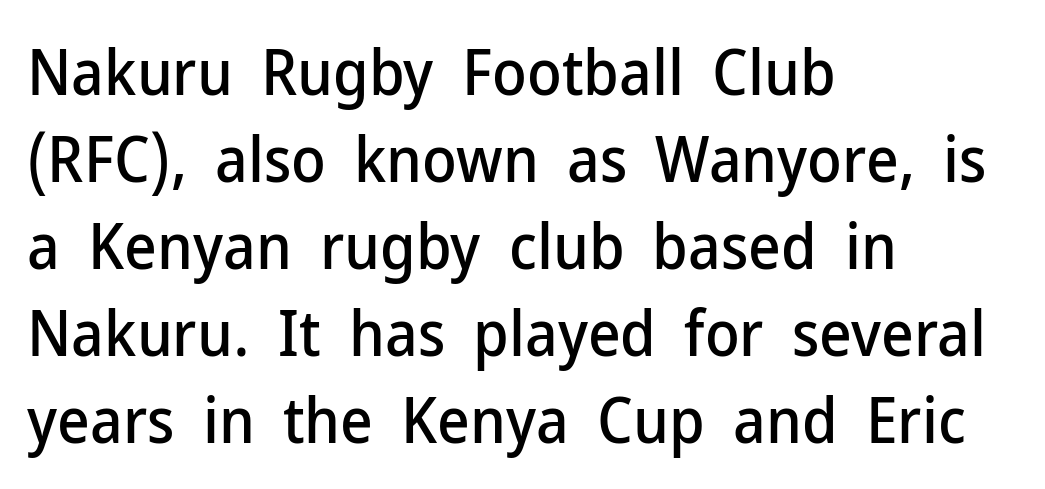
The image shows 63 px sans-serif type, upright; set left-aligned, normal line spacing (1.38x), normal letter spacing, not underlined; low stroke contrast and a medium x-height.
